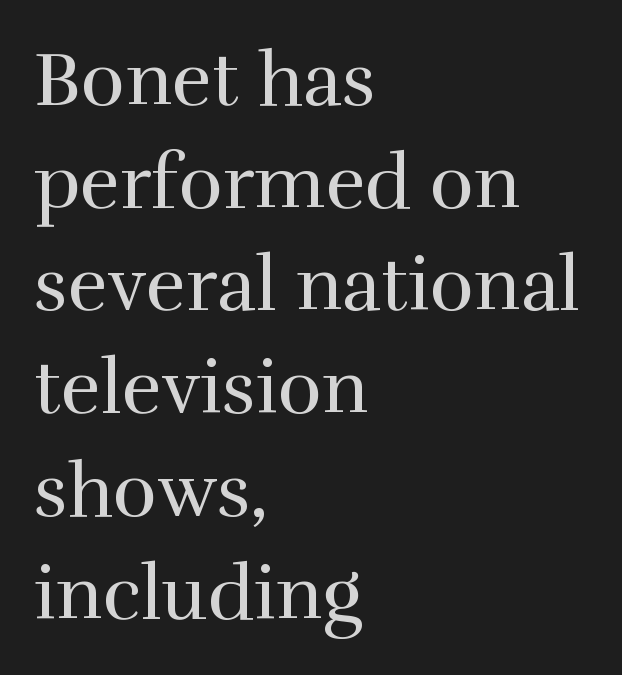
Q: Is the text bold? A: No.
Q: Is the text italic (slanted)? A: No, it is upright.
Q: Is the typeface a serif or a sans-serif typeface? A: Serif.
Q: Is the text underlined? A: No.
Q: How is the paragraph aligned? A: Left-aligned.
Q: Is the spacing between letters normal or unusually wide? A: Normal.
Q: Is the spacing between lines tight, normal or loose? A: Normal.
Q: Width (condensed, normal, or wide)? A: Normal.
Q: Stroke contrast? A: High.
Q: x-height? A: Medium.
Q: Monospaced? A: No.
